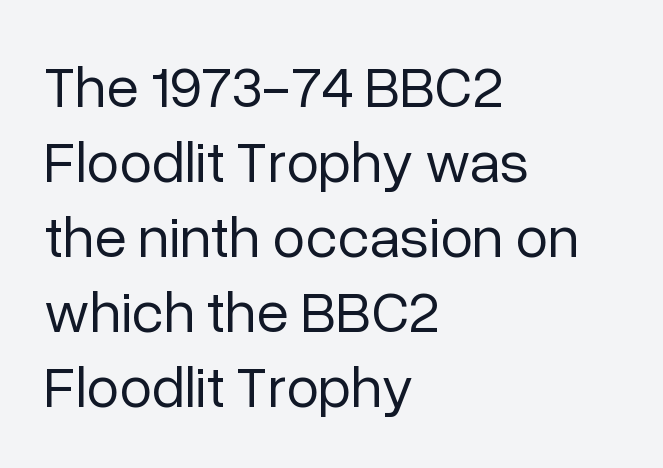
The image shows 59 px regular-weight sans-serif type, upright; set left-aligned, normal line spacing (1.27x), normal letter spacing, not underlined; low stroke contrast and a medium x-height.
